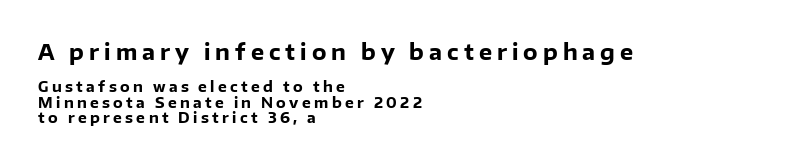
Q: Is the text bold? A: Yes.
Q: Is the text italic (slanted)? A: No, it is upright.
Q: Is the text underlined? A: No.
Q: How is the paragraph aligned? A: Left-aligned.
Q: Is the spacing between letters normal or unusually wide? A: Unusually wide.
Q: Is the spacing between lines tight, normal or loose? A: Tight.
Q: Which block of text is set in a larger size, the first (top) or the second (bottom)? A: The first (top) one.
